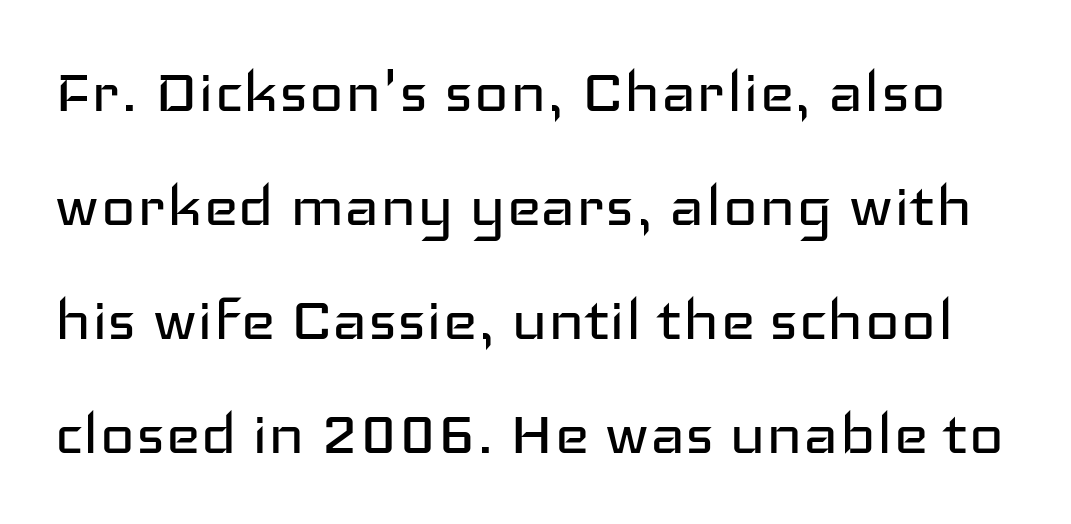
This is the regular roman posture of the typeface. Rule under the text: the space is simply empty. The rendering shows plain stroke endings on the letterforms — a sans-serif design. Between one letter and the next there's only the usual sliver of space. The face used here is proportionally spaced, like ordinary book or web type. The font is comparable to plain body text, perhaps lighter.
